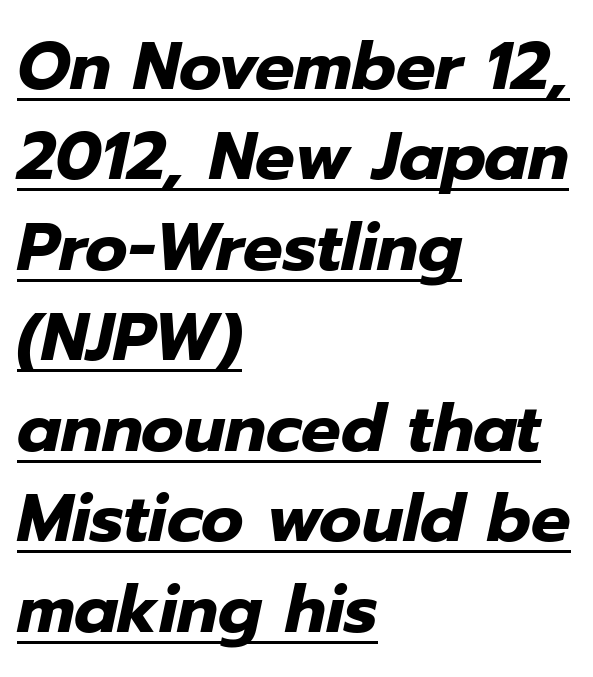
The tracking reads as untouched default to a designer's eye. This is heavy type, rendered in bold. Vertically, the passage feels balanced, rows spaced as you'd expect. An italicized treatment has been applied to the whole sample. The rendering uses the underline text-decoration. Left-aligned paragraph, ragged on the right.
